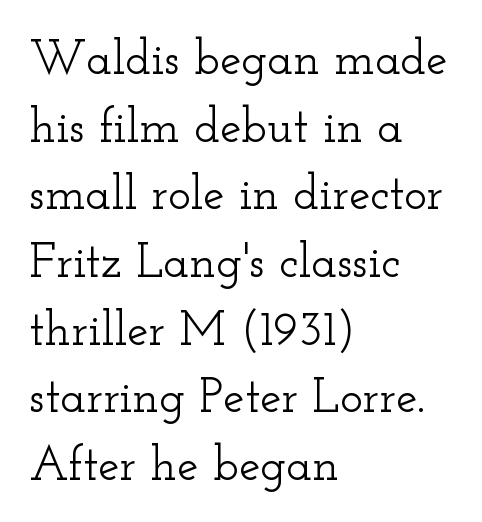
Q: Is the text italic (slanted)? A: No, it is upright.
Q: Is the typeface a serif or a sans-serif typeface? A: Serif.
Q: Is the text underlined? A: No.
Q: How is the paragraph aligned? A: Left-aligned.
Q: Is the spacing between letters normal or unusually wide? A: Normal.
Q: Is the spacing between lines tight, normal or loose? A: Normal.
Q: Width (condensed, normal, or wide)? A: Wide.
Q: Stroke contrast? A: Low.
Q: x-height? A: Small.
Q: Monospaced? A: No.
